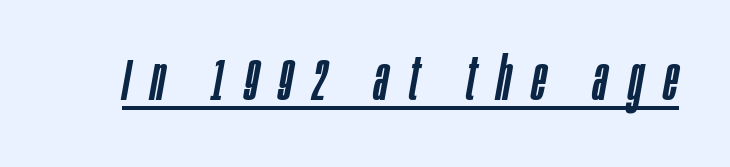
Emphasis is given by a line drawn under the lettering. There is plenty of visible air inserted between adjacent glyphs. It's the slanting kind of type. You could not count columns in this text — the font is proportionally spaced.
